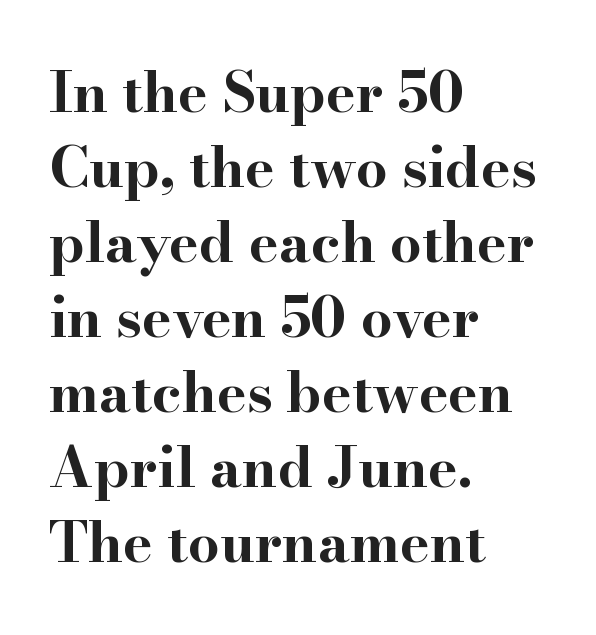
The image shows 56 px bold, wide serif type, upright; set left-aligned, normal line spacing (1.34x), normal letter spacing, not underlined; high stroke contrast and a small x-height.
